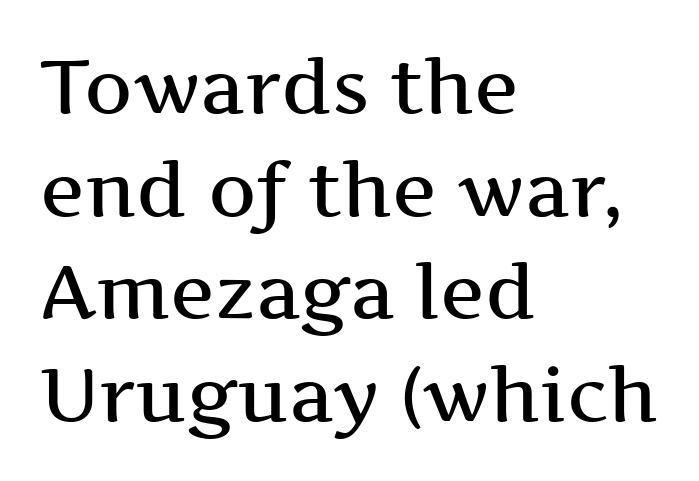
Check where the strokes stop: tiny serifs finish them off. The space beneath each line is pristine and unruled. Note the varied advance widths — an 'i' is clearly narrower than an 'm'. Normally led — the rows are evenly, conventionally spaced. A somewhat darkened texture: the type is semibold rather than bold.
